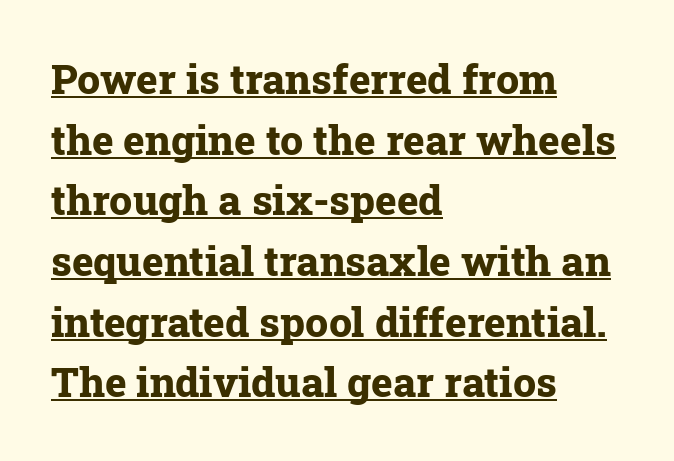
Q: Is the text bold? A: Yes.
Q: Is the text italic (slanted)? A: No, it is upright.
Q: Is the typeface a serif or a sans-serif typeface? A: Serif.
Q: Is the text underlined? A: Yes.
Q: How is the paragraph aligned? A: Left-aligned.
Q: Is the spacing between letters normal or unusually wide? A: Normal.
Q: Is the spacing between lines tight, normal or loose? A: Normal.
Q: Width (condensed, normal, or wide)? A: Normal.
Q: Stroke contrast? A: Low.
Q: x-height? A: Medium.
Q: Monospaced? A: No.
